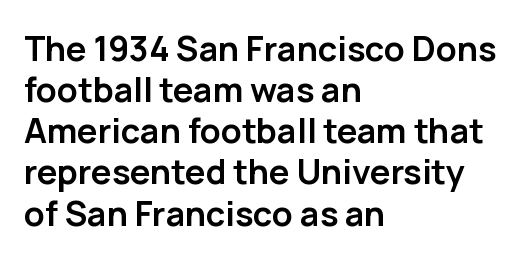
Q: Is the text bold? A: Yes.
Q: Is the text italic (slanted)? A: No, it is upright.
Q: Is the typeface a serif or a sans-serif typeface? A: Sans-serif.
Q: Is the text underlined? A: No.
Q: How is the paragraph aligned? A: Left-aligned.
Q: Is the spacing between letters normal or unusually wide? A: Normal.
Q: Width (condensed, normal, or wide)? A: Normal.
Q: Stroke contrast? A: Low.
Q: x-height? A: Medium.
Q: Monospaced? A: No.
